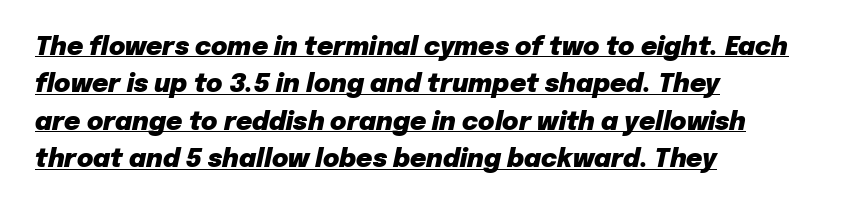
The image shows 25 px bold type, italic (leaning right); set left-aligned, normal line spacing (1.5x), normal letter spacing, underlined.
